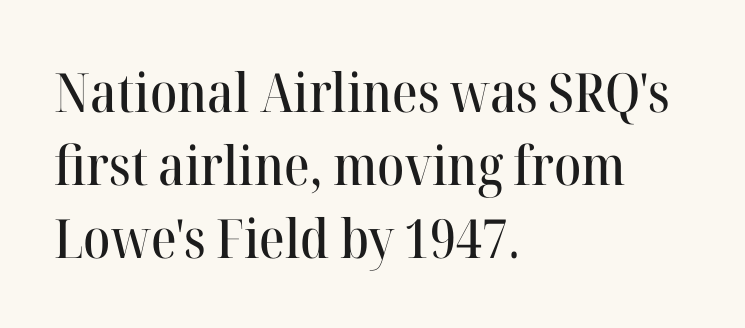
The letters advance in unequal steps, a hallmark of proportional type. These lines sit exactly where default settings would place them. This is roman type, the default non-slanted kind. The string is rendered with underlining switched off. There is no visible air inserted between adjacent glyphs. The passage shown is typeset with a serif family.
